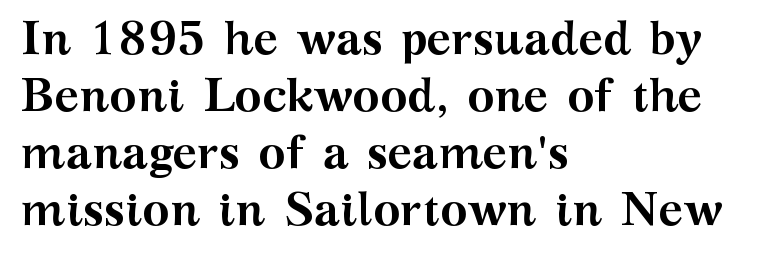
The image shows 46 px semibold, wide serif type, upright; set left-aligned, line spacing 1.24x, normal letter spacing, not underlined; medium stroke contrast and a medium x-height.
